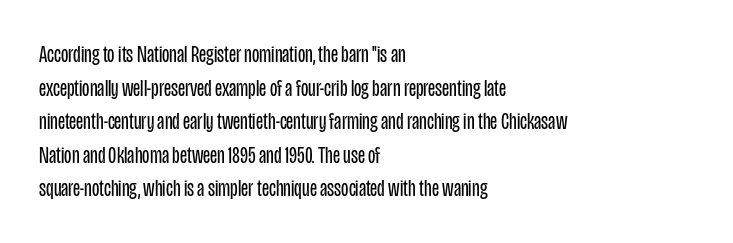
Q: Is the text bold? A: No.
Q: Is the text italic (slanted)? A: No, it is upright.
Q: Is the text underlined? A: No.
Q: How is the paragraph aligned? A: Left-aligned.
Q: Is the spacing between letters normal or unusually wide? A: Normal.
Q: Is the spacing between lines tight, normal or loose? A: Normal.
